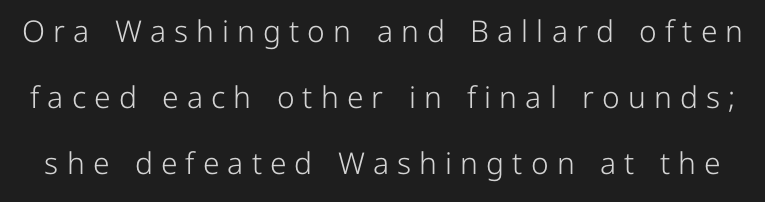
Do the characters align in a grid? No, the font is proportional. Posture: vertical. Underlining? Definitely not there. The strokes are not fattened; the text isn't bold. Summary of vertical rhythm: relaxed, with wide interline spacing.
